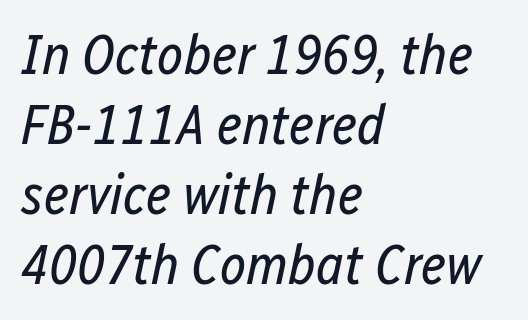
Emphasis-style slanted type is in use. The rag falls on the right side of this text block. Vertical stems look standard width or narrower in stroke. Normally led — the rows are evenly, conventionally spaced. How are the letters spaced? Ordinarily, with no added tracking. Each letter keeps its own natural width here, so spacing adapts to shape.
